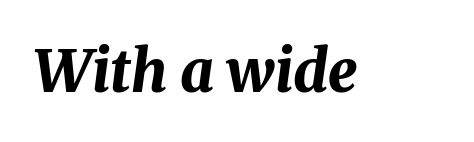
The image shows 58 px bold type, italic (leaning right); set normal letter spacing, not underlined; medium stroke contrast and a medium x-height.
